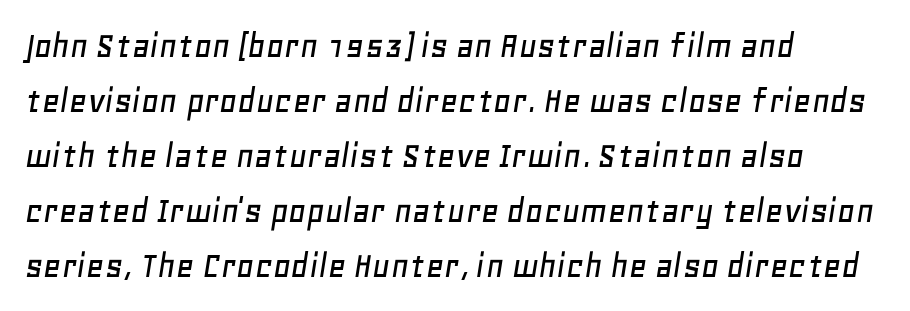
The image shows 39 px text type, italic (leaning right); set left-aligned, normal line spacing (1.41x), normal letter spacing, not underlined; low stroke contrast and a large x-height.
